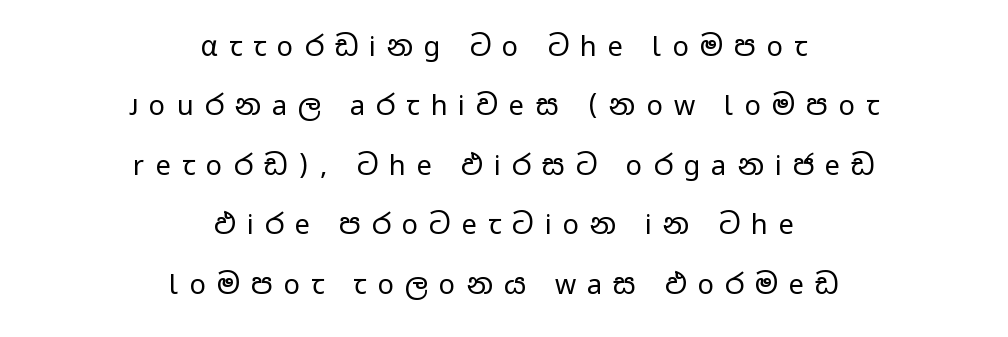
Q: Is the text bold? A: No.
Q: Is the text italic (slanted)? A: No, it is upright.
Q: Is the text underlined? A: No.
Q: How is the paragraph aligned? A: Centered.
Q: Is the spacing between letters normal or unusually wide? A: Unusually wide.
Q: Is the spacing between lines tight, normal or loose? A: Loose.
